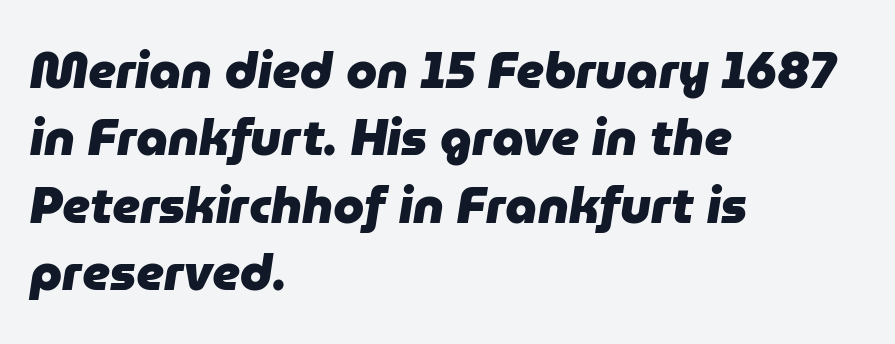
Here the designer chose a conventional face with non-uniform glyph widths. Beneath every word, the page is bare. In terms of letterspacing, this is plain default setting. Left-aligned paragraph, ragged on the right.
